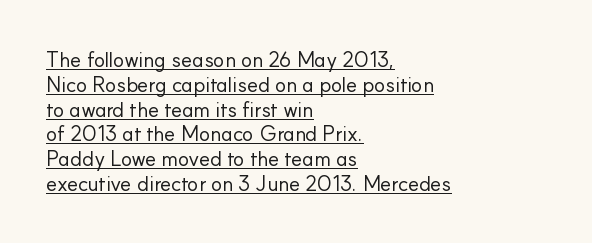
Honestly, the letter spacing is just normal — you wouldn't notice it. The sample's only ornament is a line tracing under the words. If you drew a line through each stem, it would be perfectly vertical. The paragraph shown leans on its left margin.
